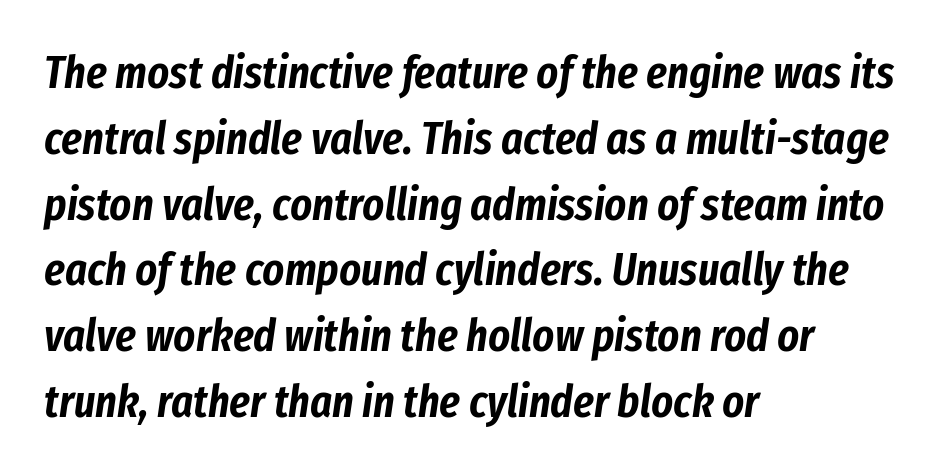
The image shows 46 px condensed type, italic (leaning right); set left-aligned, normal line spacing (1.43x), normal letter spacing, not underlined; low stroke contrast and a medium x-height.
